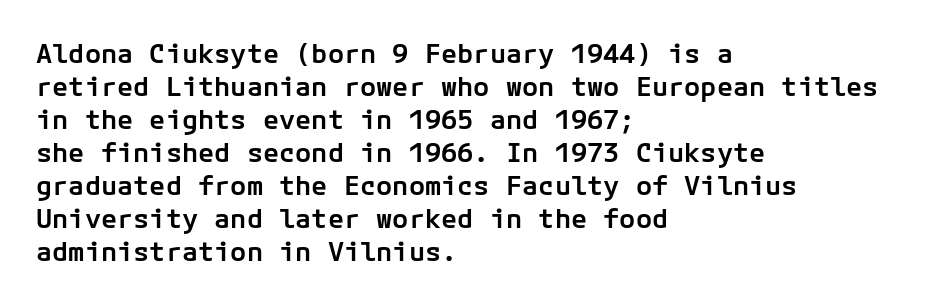
The image shows 27 px text type, upright; set left-aligned, line spacing 1.22x, normal letter spacing, not underlined.
